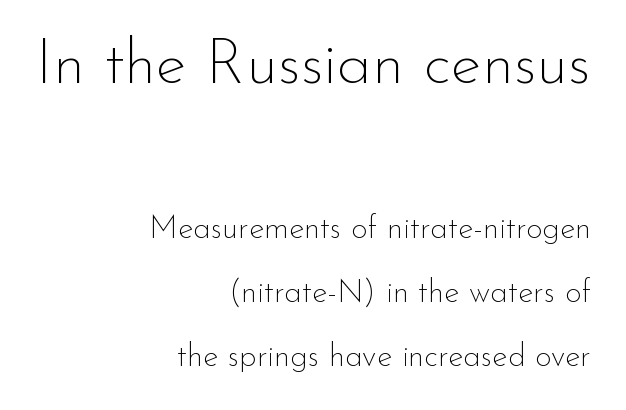
Students, observe: this is what heavily led, spacious text looks like. The face used here appears at its bigger size in the upper chunk. This is the regular roman posture of the typeface. All the whitespace from short lines collects on the left.
